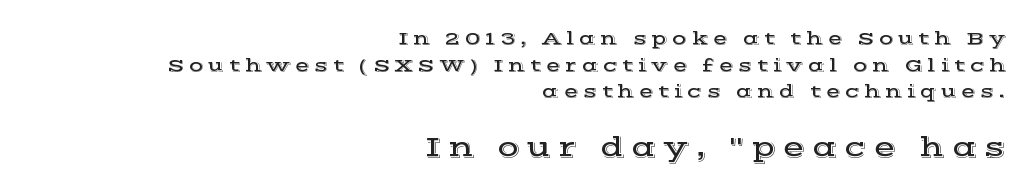
Q: Is the text italic (slanted)? A: No, it is upright.
Q: Is the typeface a serif or a sans-serif typeface? A: Serif.
Q: Is the text underlined? A: No.
Q: How is the paragraph aligned? A: Right-aligned.
Q: Is the spacing between letters normal or unusually wide? A: Unusually wide.
Q: Is the spacing between lines tight, normal or loose? A: Normal.
Q: Which block of text is set in a larger size, the first (top) or the second (bottom)? A: The second (bottom) one.
Q: Width (condensed, normal, or wide)? A: Wide.
Q: x-height? A: Medium.
Q: Monospaced? A: No.
